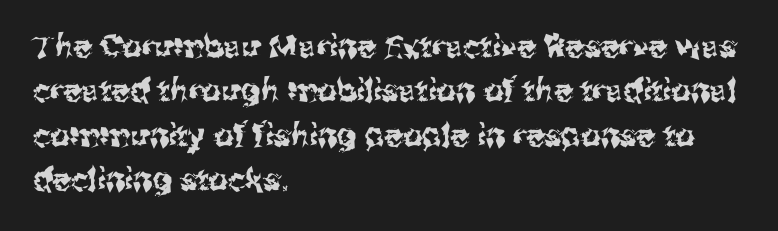
Q: Is the text italic (slanted)? A: No, it is upright.
Q: Is the typeface a serif or a sans-serif typeface? A: Sans-serif.
Q: Is the text underlined? A: No.
Q: How is the paragraph aligned? A: Left-aligned.
Q: Is the spacing between letters normal or unusually wide? A: Normal.
Q: Is the spacing between lines tight, normal or loose? A: Normal.
Q: Width (condensed, normal, or wide)? A: Normal.
Q: Stroke contrast? A: Medium.
Q: x-height? A: Medium.
Q: Monospaced? A: No.
